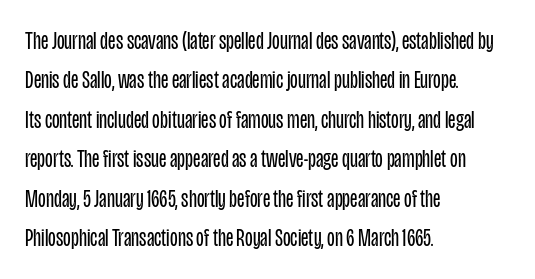
The image shows 25 px text type, upright; set left-aligned, normal line spacing (1.58x), normal letter spacing, not underlined.
